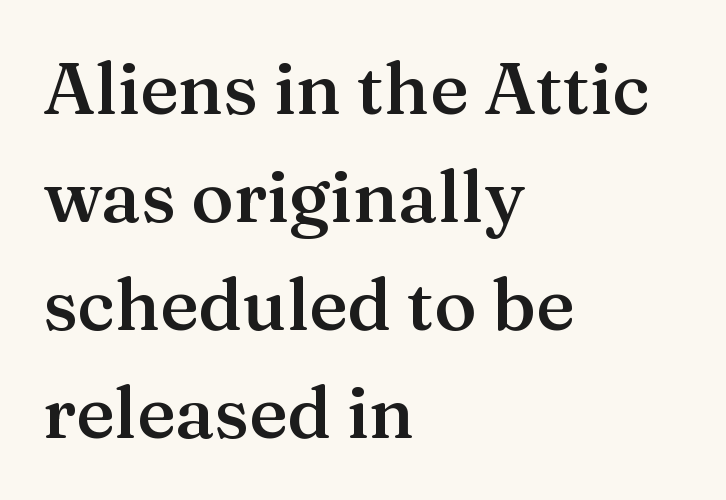
The image shows 72 px semibold serif type, upright; set left-aligned, normal line spacing (1.5x), normal letter spacing, not underlined; medium stroke contrast and a medium x-height.
